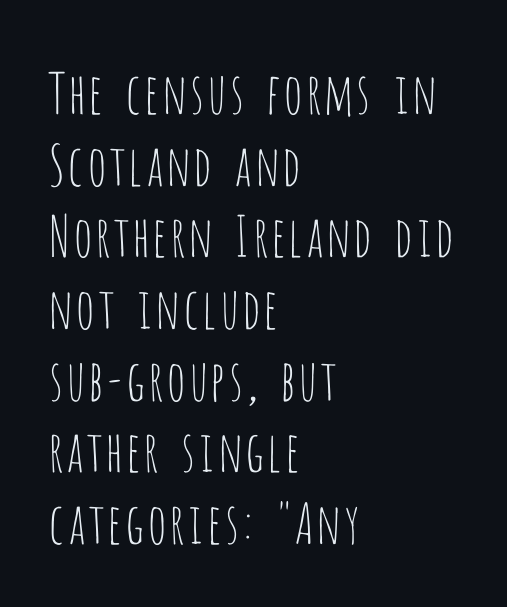
Note the varied advance widths — an 'i' is clearly narrower than an 'm'. Compared with a centered layout, this one pins lines to the left instead. Just letters on the line, the space beneath them empty. What kind of face is this? One without serifs — a sans. Nothing unusual about the tracking: characters are spaced as the font intends. Notice how the stems are strictly vertical — no italics here.
